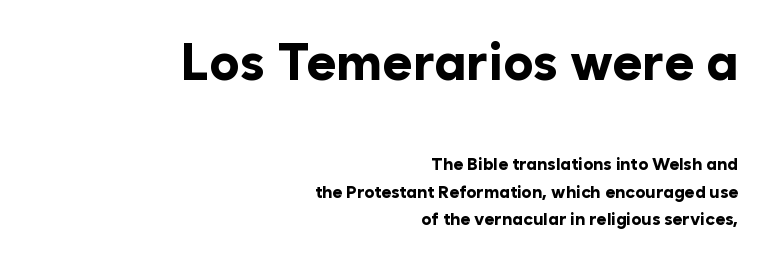
Q: Is the text bold? A: Yes.
Q: Is the text italic (slanted)? A: No, it is upright.
Q: Is the typeface a serif or a sans-serif typeface? A: Sans-serif.
Q: Is the text underlined? A: No.
Q: How is the paragraph aligned? A: Right-aligned.
Q: Is the spacing between letters normal or unusually wide? A: Normal.
Q: Is the spacing between lines tight, normal or loose? A: Normal.
Q: Which block of text is set in a larger size, the first (top) or the second (bottom)? A: The first (top) one.
Q: Width (condensed, normal, or wide)? A: Normal.
Q: Stroke contrast? A: Low.
Q: x-height? A: Medium.
Q: Monospaced? A: No.
